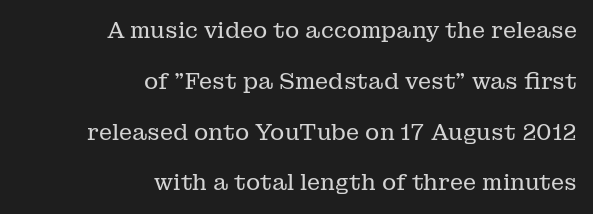
Q: Is the text bold? A: No.
Q: Is the text italic (slanted)? A: No, it is upright.
Q: Is the text underlined? A: No.
Q: How is the paragraph aligned? A: Right-aligned.
Q: Is the spacing between letters normal or unusually wide? A: Normal.
Q: Is the spacing between lines tight, normal or loose? A: Loose.
